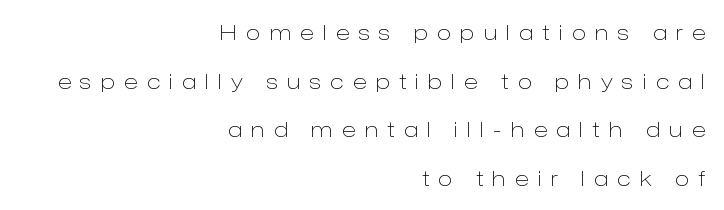
The image shows 21 px text type, upright; set right-aligned, loose line spacing (2.31x), unusually wide letter spacing (+0.45 em), not underlined.
